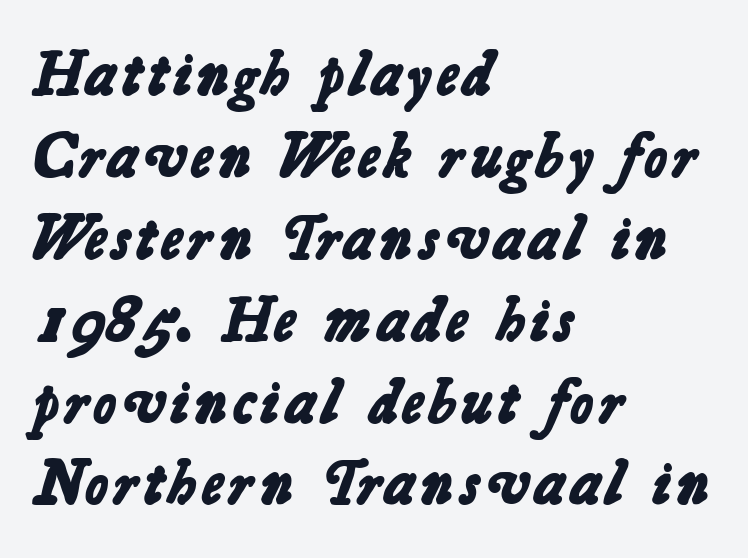
The image shows 63 px bold sans-serif type; set left-aligned, normal line spacing (1.3x), normal letter spacing, not underlined; low stroke contrast and a medium x-height.
